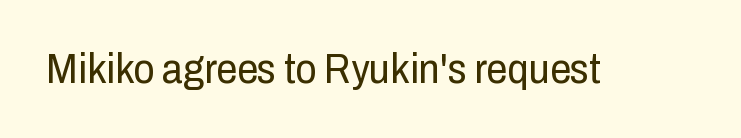
The image shows 42 px regular-weight, condensed sans-serif type, upright; set normal letter spacing, not underlined; low stroke contrast and a medium x-height.
